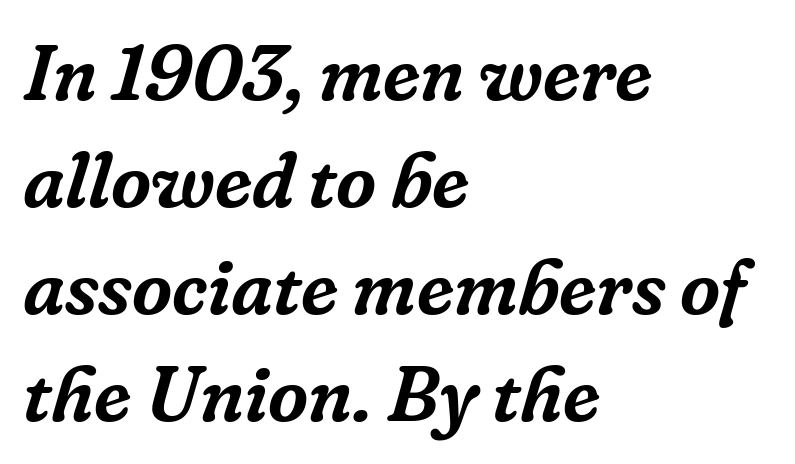
Q: Is the text italic (slanted)? A: Yes, it leans right by about 16 degrees.
Q: Is the typeface a serif or a sans-serif typeface? A: Serif.
Q: Is the text underlined? A: No.
Q: How is the paragraph aligned? A: Left-aligned.
Q: Is the spacing between letters normal or unusually wide? A: Normal.
Q: Is the spacing between lines tight, normal or loose? A: Normal.
Q: Width (condensed, normal, or wide)? A: Normal.
Q: Stroke contrast? A: Low.
Q: x-height? A: Medium.
Q: Monospaced? A: No.
